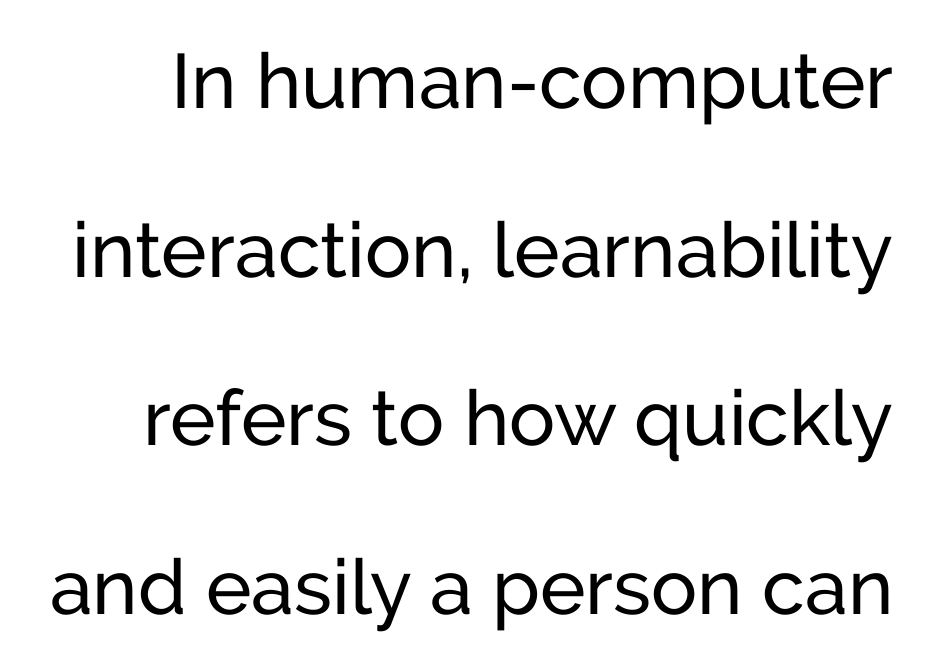
{"serif": "no", "italic": "no", "width": "normal", "stroke_contrast": "low", "x_height": "medium", "monospaced": "no", "underline": "no", "line_spacing": "loose", "line_spacing_ratio": 2.19, "letter_spacing": "normal", "letter_spacing_em": 0.0, "glyph_px": 77}
